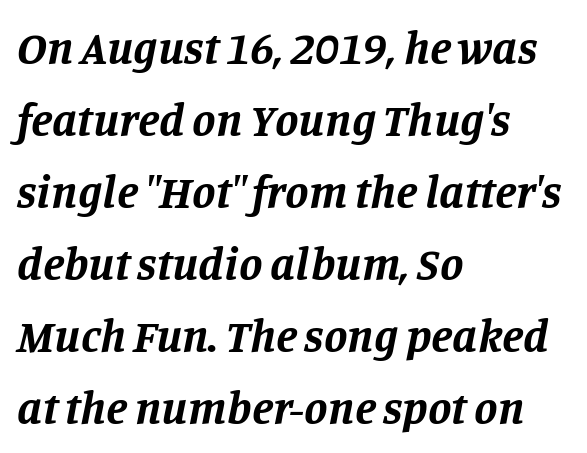
Q: Is the text bold? A: Yes.
Q: Is the text italic (slanted)? A: Yes, it leans right by about 11 degrees.
Q: Is the typeface a serif or a sans-serif typeface? A: Serif.
Q: Is the text underlined? A: No.
Q: How is the paragraph aligned? A: Left-aligned.
Q: Is the spacing between letters normal or unusually wide? A: Normal.
Q: Is the spacing between lines tight, normal or loose? A: Normal.
Q: Width (condensed, normal, or wide)? A: Normal.
Q: Stroke contrast? A: Low.
Q: x-height? A: Large.
Q: Monospaced? A: No.
